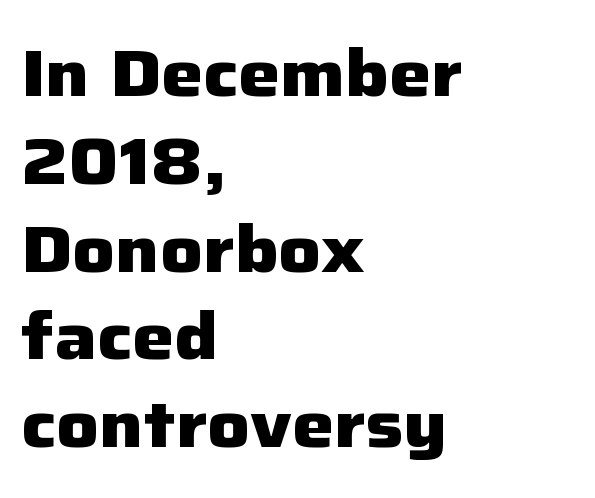
Unlike a traditional serif, this face leaves its strokes unadorned. The strip under each line holds only bare page. What stands out about the letter spacing? Nothing — it is the standard amount. Baseline-to-baseline distance is the conventional proportion of letter height. Looks like regular typesetting: each glyph gets only the width it needs.
